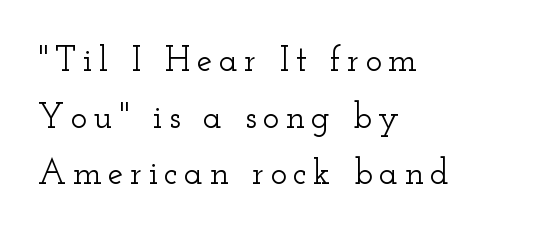
{"serif": "yes", "italic": "no", "width": "wide", "stroke_contrast": "low", "x_height": "small", "monospaced": "no", "underline": "no", "align": "left", "line_spacing": "normal", "line_spacing_ratio": 1.62, "glyph_px": 35}
